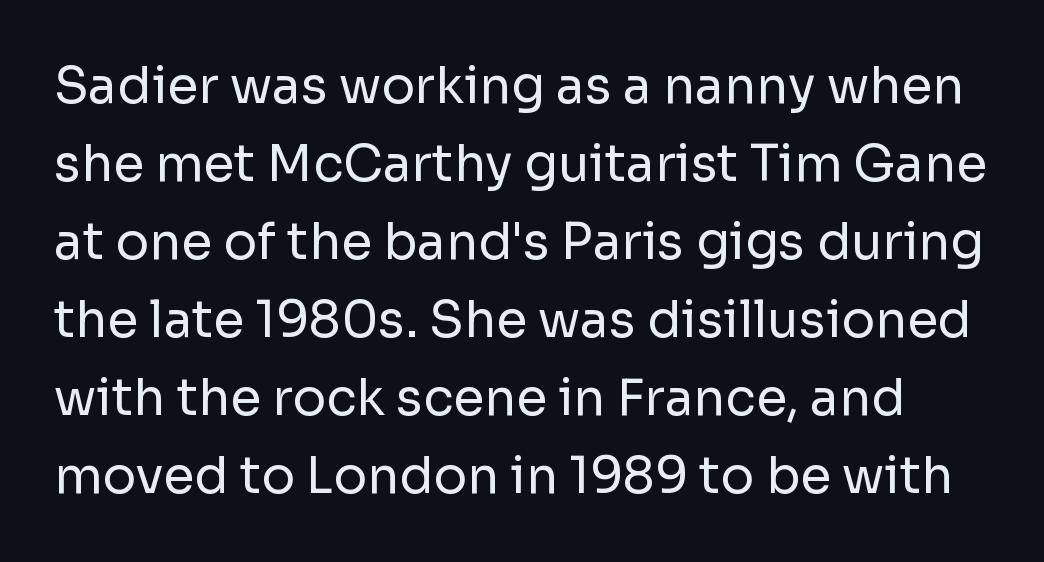
The image shows 50 px regular-weight sans-serif type, upright; set normal line spacing (1.56x), normal letter spacing, not underlined; low stroke contrast and a medium x-height.
